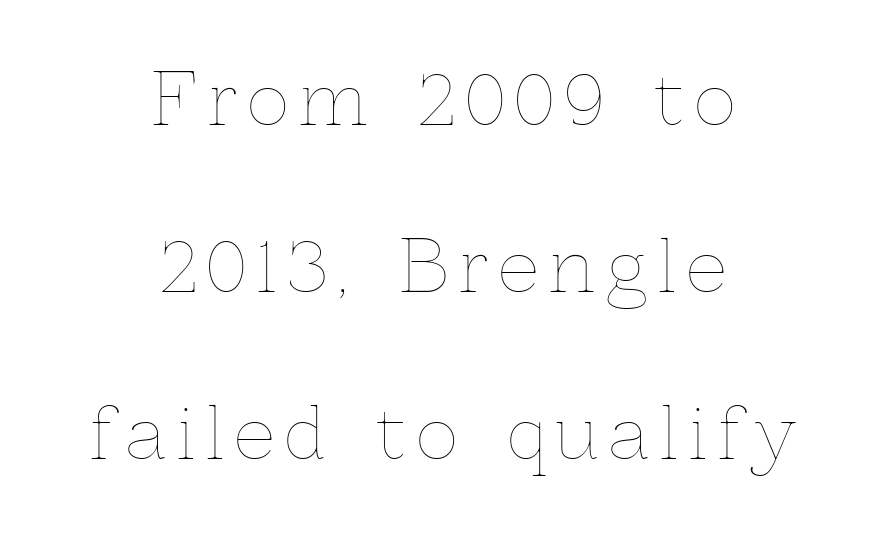
Q: Is the text bold? A: No.
Q: Is the text italic (slanted)? A: No, it is upright.
Q: Is the text underlined? A: No.
Q: How is the paragraph aligned? A: Centered.
Q: Is the spacing between lines tight, normal or loose? A: Loose.
Q: Width (condensed, normal, or wide)? A: Normal.
Q: x-height? A: Medium.
Q: Monospaced? A: No.
